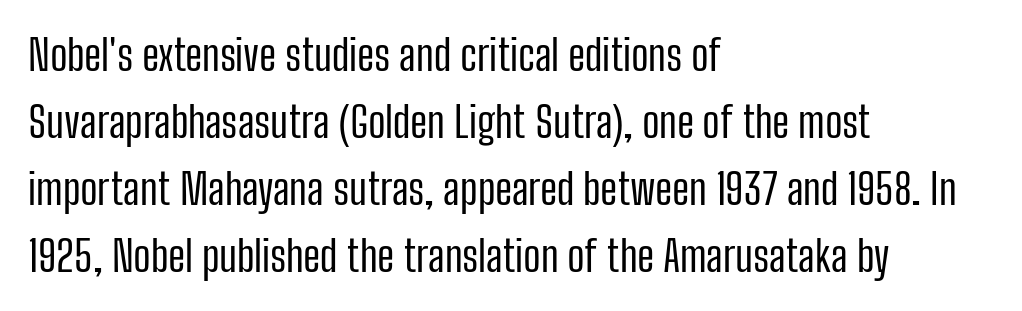
Descenders are the only things crossing below the line. Does the leading feel generous? No, just average. The letters stand straight up with perfectly vertical stems. You could not count columns in this text — the font is proportionally spaced. The line texture is even and compact thanks to regular tracking. To sum up the face: it is a sans, with no serifs.
